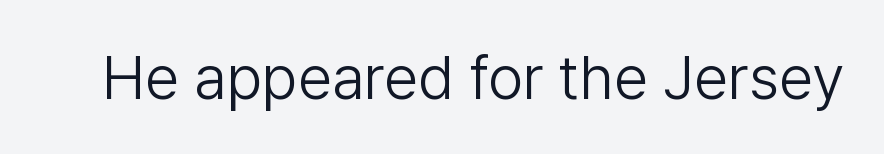
Q: Is the text bold? A: No.
Q: Is the text italic (slanted)? A: No, it is upright.
Q: Is the typeface a serif or a sans-serif typeface? A: Sans-serif.
Q: Is the text underlined? A: No.
Q: Is the spacing between letters normal or unusually wide? A: Normal.
Q: Width (condensed, normal, or wide)? A: Normal.
Q: Stroke contrast? A: Low.
Q: x-height? A: Medium.
Q: Monospaced? A: No.
